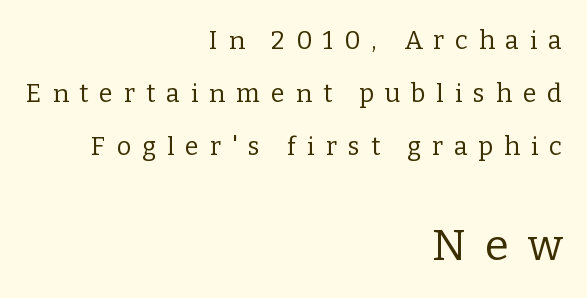
The image shows 43 px regular-weight serif type, upright; set right-aligned, loose line spacing (2.13x), unusually wide letter spacing (+0.44 em), not underlined; the second (bottom) block is 1.72x larger; low stroke contrast and a medium x-height.
